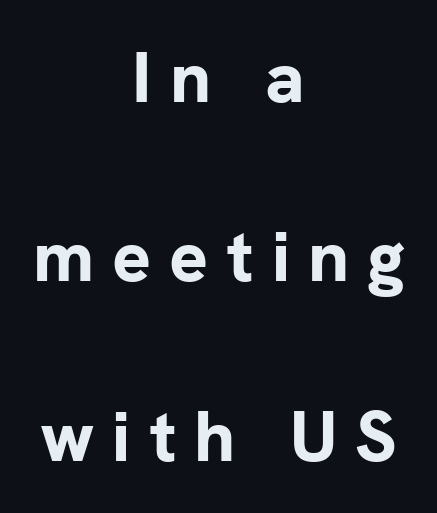
Whoever set this chose breathing room over compactness in the vertical rhythm. Does the lettering tilt? It doesn't — this is upright. Words float on clear page, feet unadorned. The rendering uses natural spacing where letterforms have individual widths. These lines are composed in type without serifs. Is the block centered? Yes — each line is placed symmetrically about the middle.
